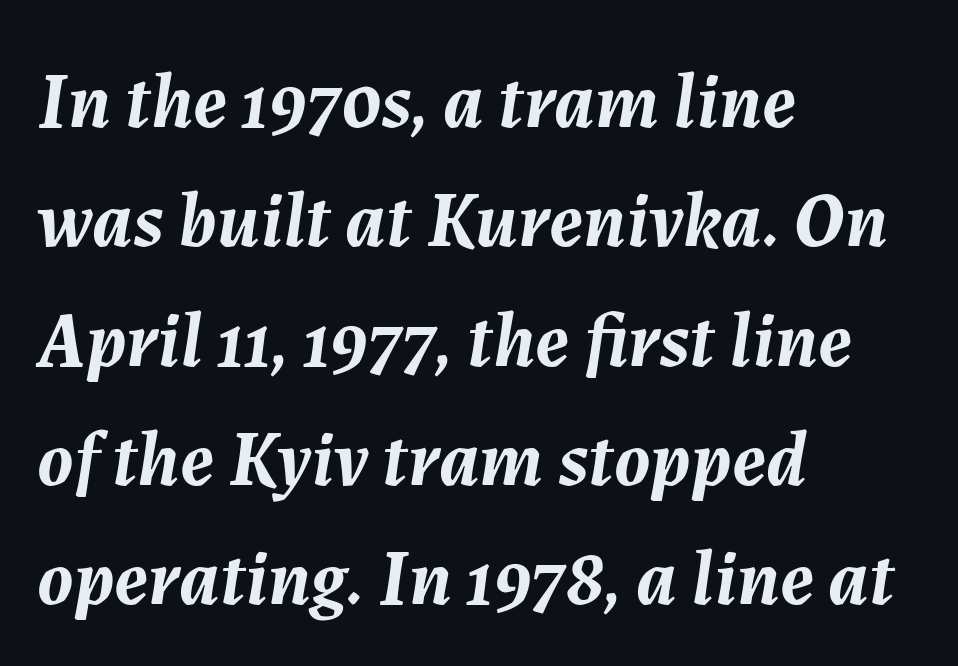
{"italic": "yes", "lean": "right", "slant_degrees": 7, "bold": "yes", "weight": "semibold", "width": "normal", "stroke_contrast": "medium", "x_height": "medium", "monospaced": "no", "underline": "no", "align": "left", "line_spacing": "normal", "line_spacing_ratio": 1.53, "letter_spacing": "normal", "letter_spacing_em": 0.0, "glyph_px": 78}
